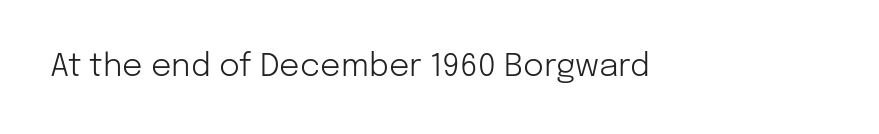
The face used here is a sans, in the tradition of grotesques and geometrics. These lines are rendered in a variable-pitch font. This rendering features lettering with no underline. Standard letterfit; no display-style spreading of the glyphs. The passage shown is not bold in any degree.
